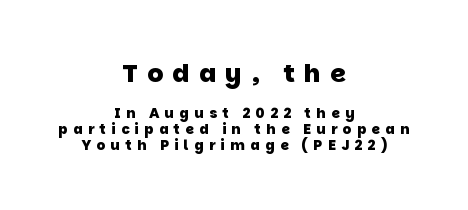
Q: Is the text bold? A: Yes.
Q: Is the text underlined? A: No.
Q: How is the paragraph aligned? A: Centered.
Q: Is the spacing between letters normal or unusually wide? A: Unusually wide.
Q: Is the spacing between lines tight, normal or loose? A: Tight.
Q: Which block of text is set in a larger size, the first (top) or the second (bottom)? A: The first (top) one.
